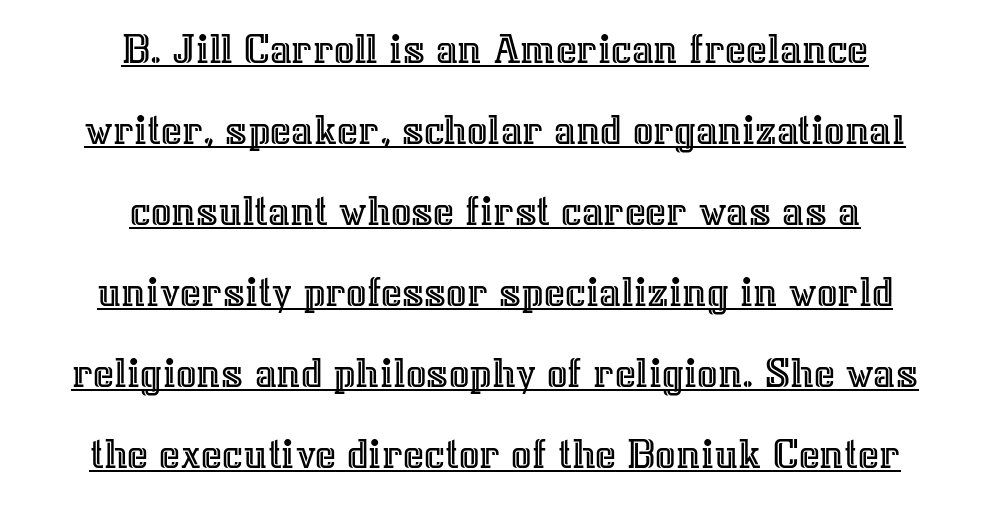
Q: Is the text italic (slanted)? A: No, it is upright.
Q: Is the text underlined? A: Yes.
Q: How is the paragraph aligned? A: Centered.
Q: Is the spacing between letters normal or unusually wide? A: Normal.
Q: Width (condensed, normal, or wide)? A: Normal.
Q: x-height? A: Medium.
Q: Monospaced? A: No.
